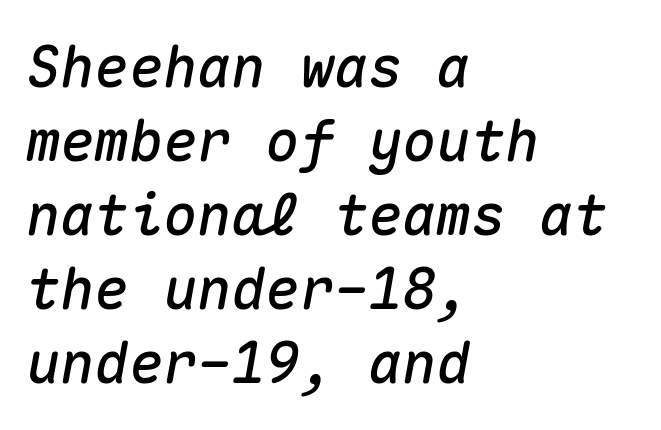
The image shows 57 px text type, italic (leaning right), monospaced; set left-aligned, normal line spacing (1.3x), normal letter spacing, not underlined; medium stroke contrast and a medium x-height.
